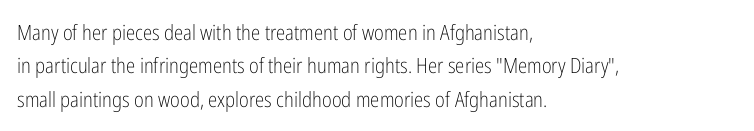
How would I describe the line gaps? Plain and ordinary. Weight: in the light-to-regular range. The type is set solid horizontally, with unmodified tracking. The lines are quadded left.
